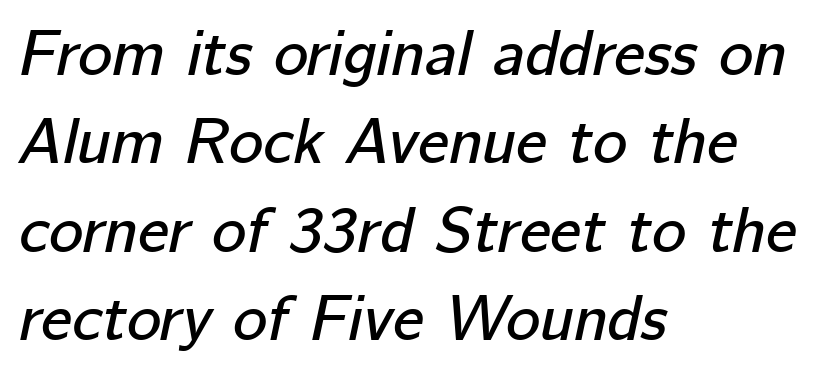
Q: Is the text italic (slanted)? A: Yes, it leans right by about 12 degrees.
Q: Is the text underlined? A: No.
Q: How is the paragraph aligned? A: Left-aligned.
Q: Is the spacing between letters normal or unusually wide? A: Normal.
Q: Is the spacing between lines tight, normal or loose? A: Normal.
Q: Width (condensed, normal, or wide)? A: Normal.
Q: Stroke contrast? A: Low.
Q: x-height? A: Medium.
Q: Monospaced? A: No.
